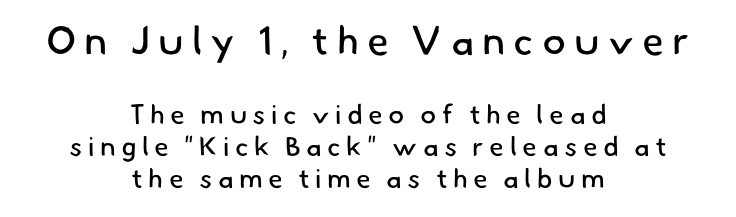
Q: Is the text bold? A: No.
Q: Is the typeface a serif or a sans-serif typeface? A: Sans-serif.
Q: Is the text underlined? A: No.
Q: How is the paragraph aligned? A: Centered.
Q: Is the spacing between letters normal or unusually wide? A: Unusually wide.
Q: Which block of text is set in a larger size, the first (top) or the second (bottom)? A: The first (top) one.
Q: Width (condensed, normal, or wide)? A: Normal.
Q: Stroke contrast? A: Low.
Q: x-height? A: Small.
Q: Monospaced? A: No.
